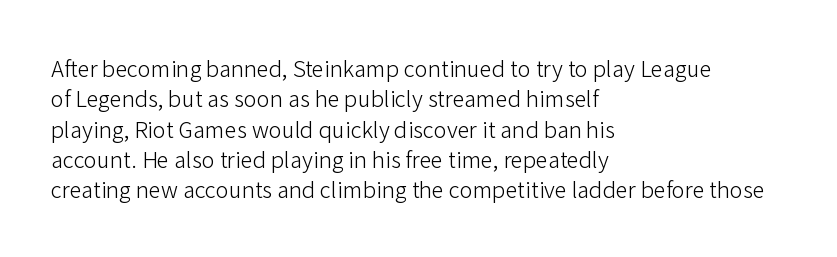
Q: Is the text bold? A: No.
Q: Is the text italic (slanted)? A: No, it is upright.
Q: Is the text underlined? A: No.
Q: How is the paragraph aligned? A: Left-aligned.
Q: Is the spacing between letters normal or unusually wide? A: Normal.
Q: Is the spacing between lines tight, normal or loose? A: Normal.
